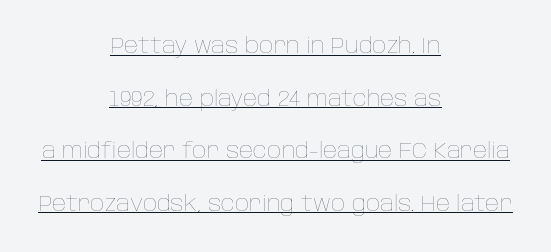
{"italic": "no", "bold": "no", "underline": "yes", "align": "center", "line_spacing": "loose", "line_spacing_ratio": 2.39, "letter_spacing": "normal", "letter_spacing_em": 0.0, "glyph_px": 22}
